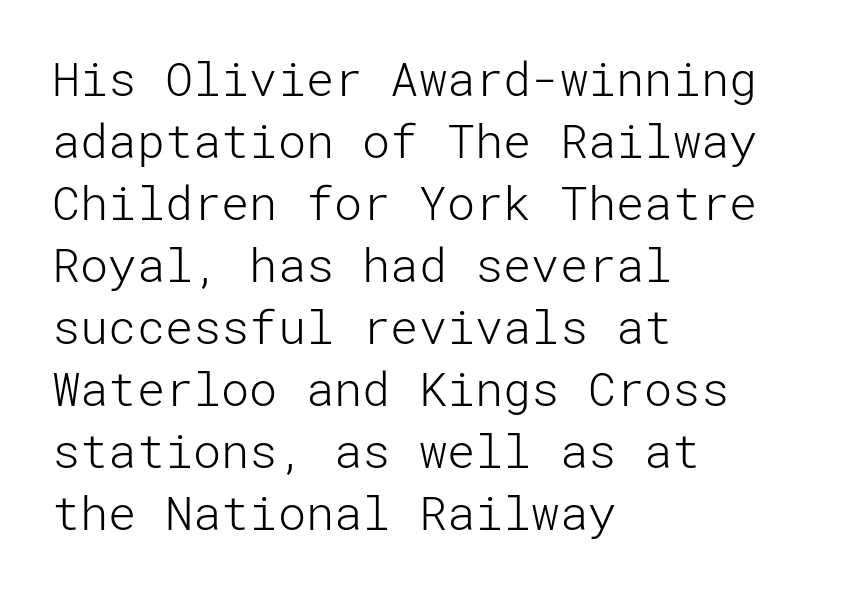
The image shows 47 px light sans-serif type, upright; set left-aligned, normal line spacing (1.32x), normal letter spacing, not underlined; low stroke contrast and a medium x-height.
